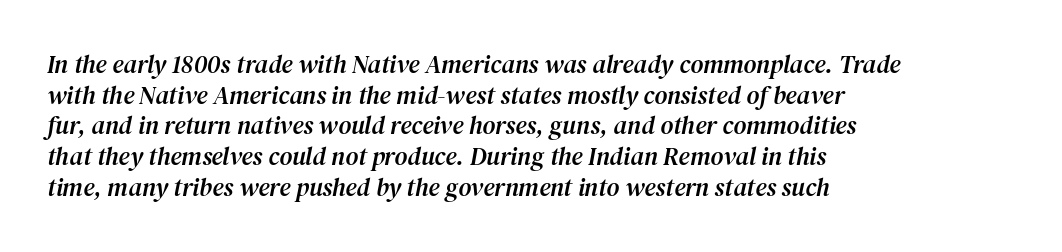
{"italic": "yes", "lean": "right", "slant_degrees": 12, "underline": "no", "align": "left", "line_spacing_ratio": 1.23, "letter_spacing": "normal", "letter_spacing_em": 0.0, "glyph_px": 25}
